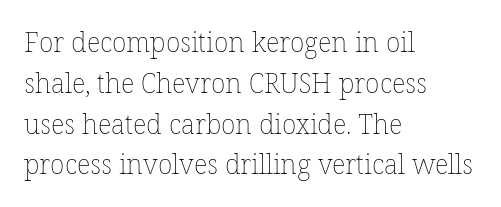
The image shows 27 px text type, upright; set left-aligned, normal line spacing (1.51x), normal letter spacing, not underlined.
